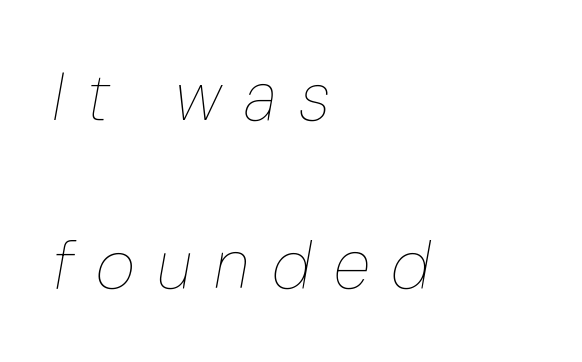
The zone under the glyphs is completely vacant. The paragraph shown leans on its left margin. Counters stay open thanks to moderate or lighter strokes. The letters are slanted; this is an italic face. Quick note: interline space is abundant.
